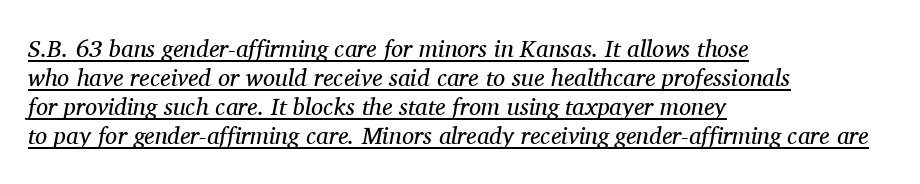
Q: Is the text bold? A: No.
Q: Is the text italic (slanted)? A: Yes, it leans right by about 11 degrees.
Q: Is the text underlined? A: Yes.
Q: How is the paragraph aligned? A: Left-aligned.
Q: Is the spacing between letters normal or unusually wide? A: Normal.
